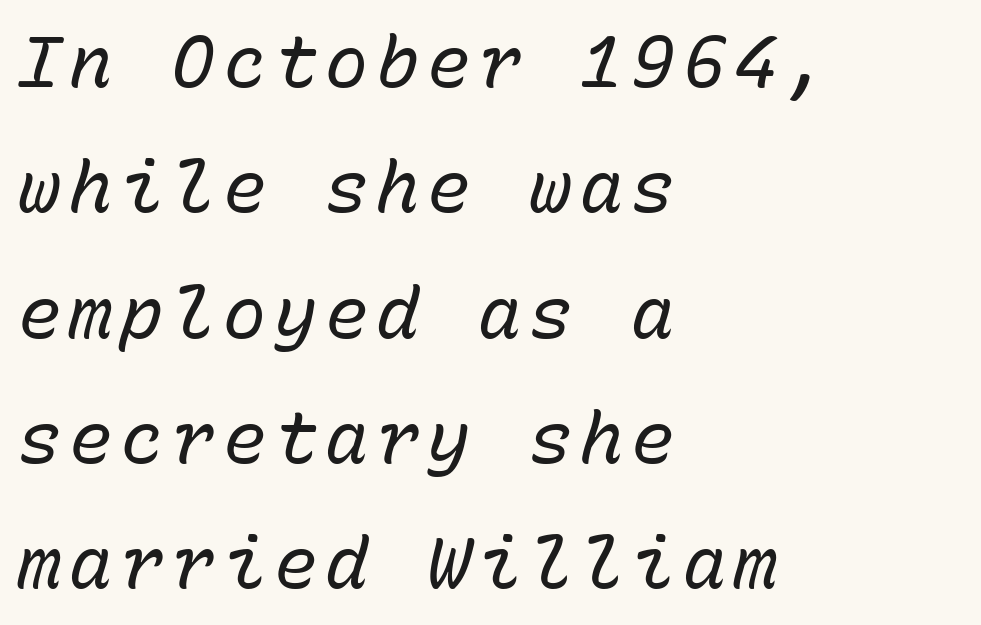
The image shows 72 px regular-weight type, italic (leaning right), monospaced; set left-aligned, line spacing 1.74x, not underlined; low stroke contrast and a medium x-height.
